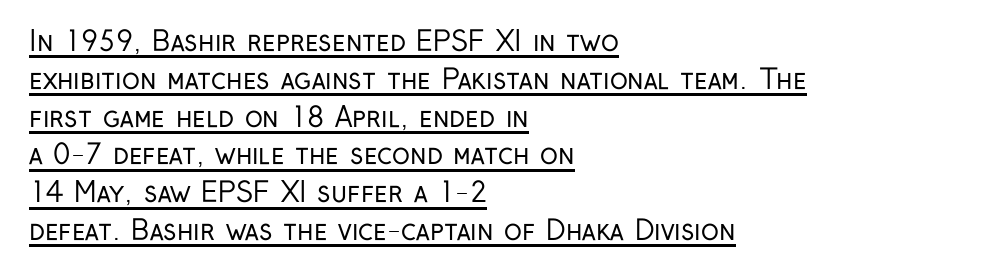
{"italic": "no", "bold": "no", "underline": "yes", "align": "left", "line_spacing": "normal", "line_spacing_ratio": 1.4, "letter_spacing": "normal", "letter_spacing_em": 0.0, "glyph_px": 27}
